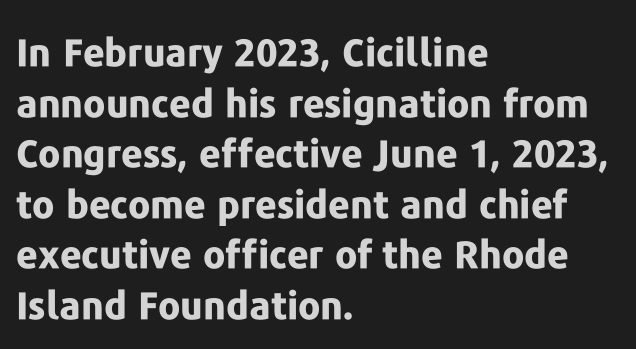
{"serif": "no", "italic": "no", "bold": "yes", "weight": "bold", "width": "normal", "stroke_contrast": "low", "x_height": "medium", "monospaced": "no", "underline": "no", "align": "left", "line_spacing": "normal", "line_spacing_ratio": 1.33, "letter_spacing": "normal", "letter_spacing_em": 0.0, "glyph_px": 38}
